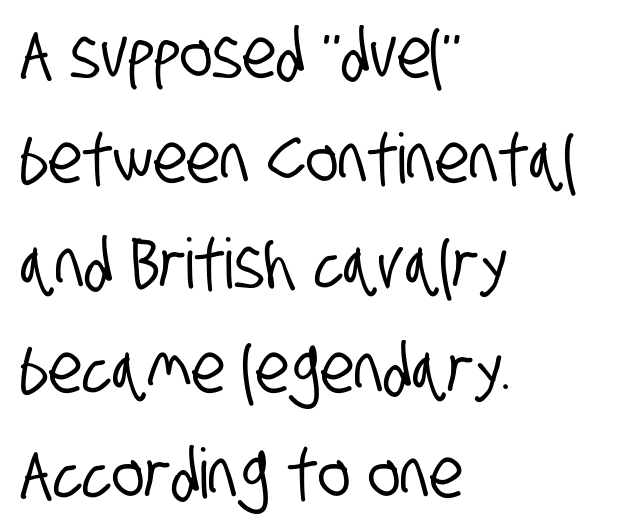
Q: Is the typeface a serif or a sans-serif typeface? A: Sans-serif.
Q: Is the text underlined? A: No.
Q: How is the paragraph aligned? A: Left-aligned.
Q: Is the spacing between letters normal or unusually wide? A: Normal.
Q: Is the spacing between lines tight, normal or loose? A: Normal.
Q: Width (condensed, normal, or wide)? A: Condensed.
Q: Stroke contrast? A: Low.
Q: x-height? A: Large.
Q: Monospaced? A: No.
